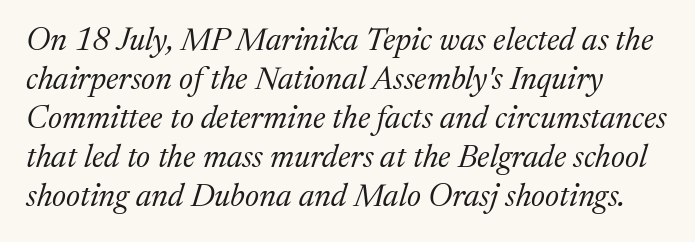
Q: Is the text bold? A: No.
Q: Is the text italic (slanted)? A: Yes, it leans right by about 17 degrees.
Q: Is the typeface a serif or a sans-serif typeface? A: Serif.
Q: Is the text underlined? A: No.
Q: How is the paragraph aligned? A: Left-aligned.
Q: Is the spacing between letters normal or unusually wide? A: Normal.
Q: Width (condensed, normal, or wide)? A: Normal.
Q: Stroke contrast? A: Medium.
Q: x-height? A: Medium.
Q: Monospaced? A: No.
